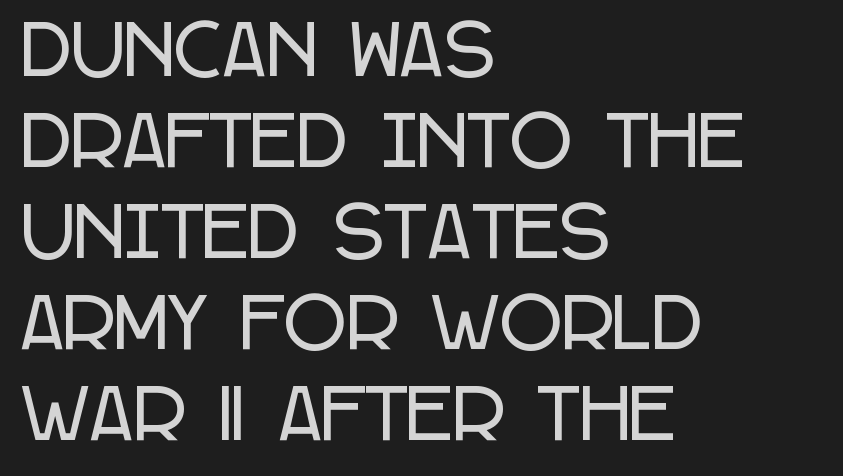
The image shows 68 px condensed sans-serif type, upright; set left-aligned, normal line spacing (1.34x), normal letter spacing, not underlined; low stroke contrast and a large x-height.
